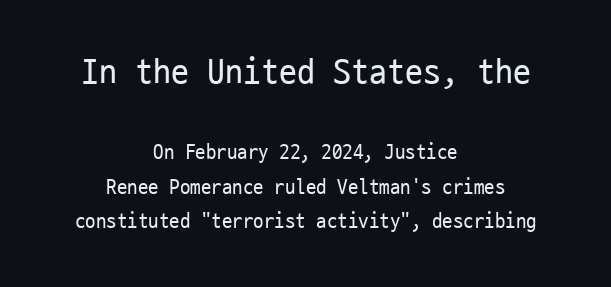
Q: Is the text bold? A: No.
Q: Is the text italic (slanted)? A: No, it is upright.
Q: Is the typeface a serif or a sans-serif typeface? A: Sans-serif.
Q: Is the text underlined? A: No.
Q: How is the paragraph aligned? A: Centered.
Q: Is the spacing between letters normal or unusually wide? A: Normal.
Q: Is the spacing between lines tight, normal or loose? A: Normal.
Q: Which block of text is set in a larger size, the first (top) or the second (bottom)? A: The first (top) one.
Q: Width (condensed, normal, or wide)? A: Condensed.
Q: Stroke contrast? A: Low.
Q: x-height? A: Medium.
Q: Monospaced? A: Yes.
